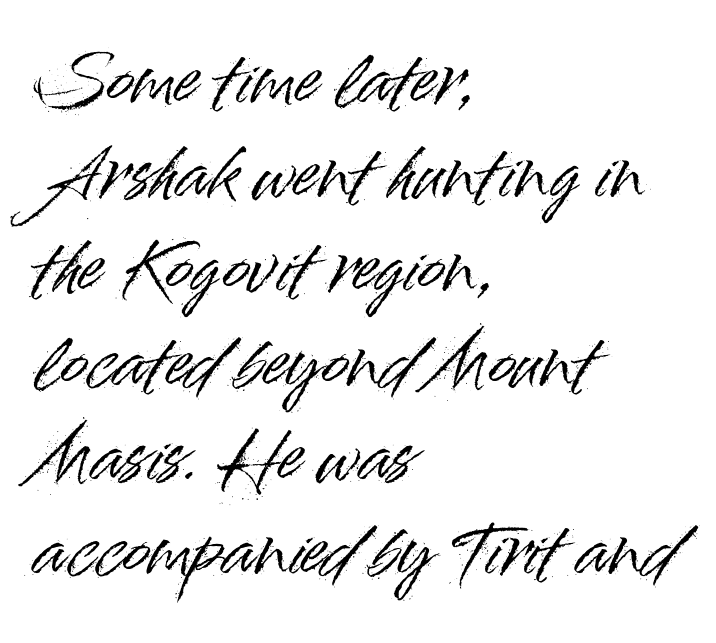
Unlike a traditional serif, this face leaves its strokes unadorned. Layout note: lines flush left. The letters advance in unequal steps, a hallmark of proportional type. The passage shown has conventional tracking throughout.
